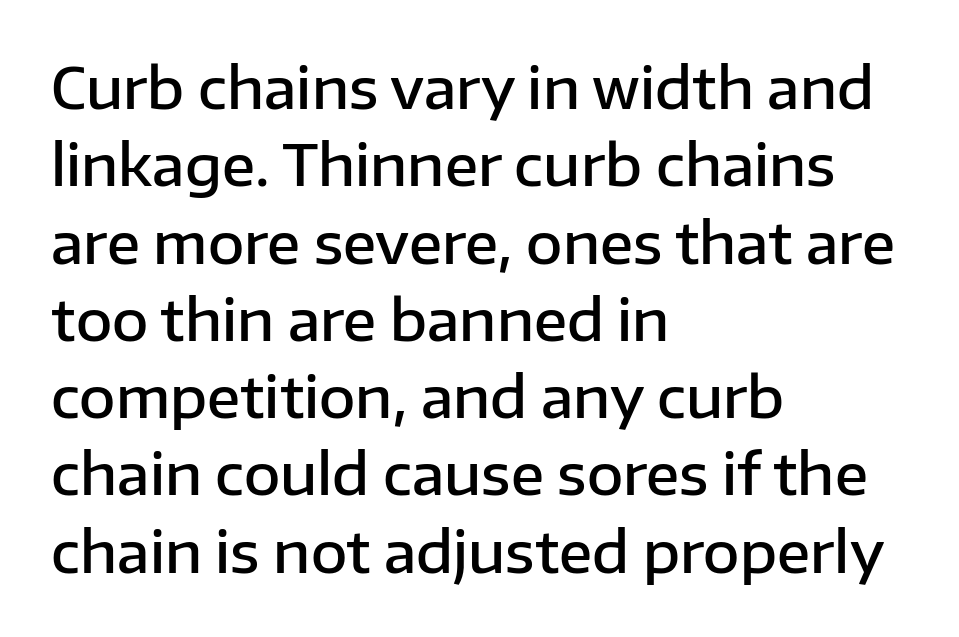
The image shows 56 px semibold sans-serif type, upright; set left-aligned, normal line spacing (1.38x), normal letter spacing, not underlined; low stroke contrast and a medium x-height.
